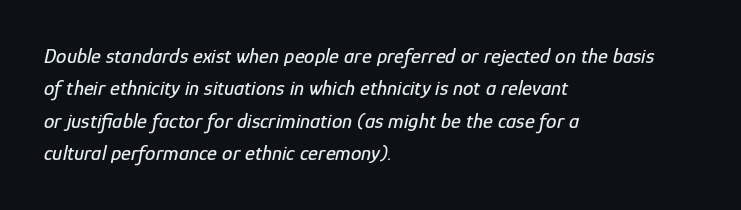
Q: Is the text italic (slanted)? A: Yes, it leans right by about 12 degrees.
Q: Is the text underlined? A: No.
Q: How is the paragraph aligned? A: Left-aligned.
Q: Is the spacing between letters normal or unusually wide? A: Normal.
Q: Is the spacing between lines tight, normal or loose? A: Normal.
